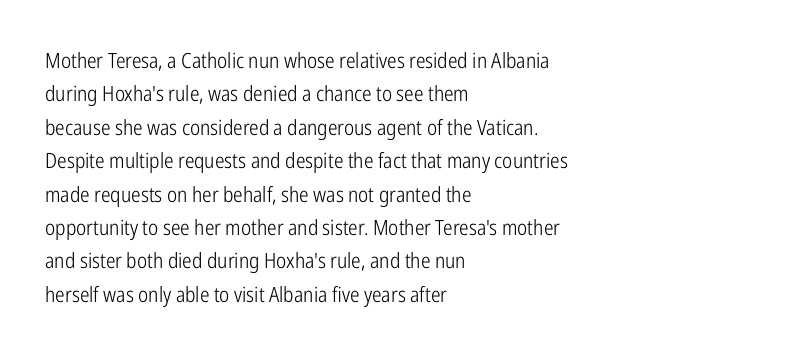
The image shows 21 px text type, upright; set left-aligned, normal line spacing (1.59x), normal letter spacing, not underlined.
